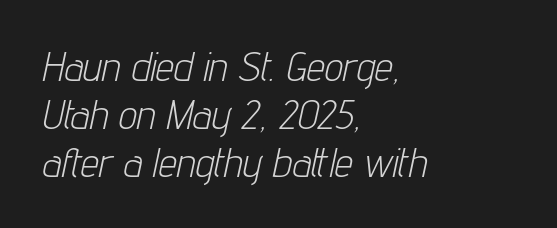
The image shows 41 px light, condensed type, italic (leaning right); set left-aligned, line spacing 1.17x, normal letter spacing, not underlined; low stroke contrast and a medium x-height.
